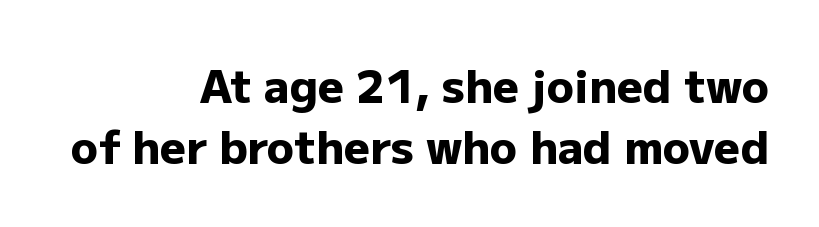
Note the varied advance widths — an 'i' is clearly narrower than an 'm'. A typesetter would label this face a sans. It's the straight-up-and-down kind of type. All the whitespace from short lines collects on the left. The space between consecutive lines is moderate.
